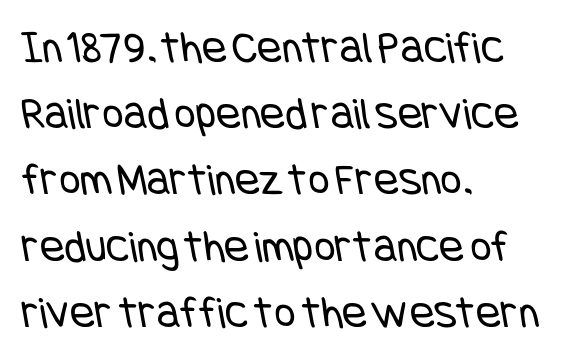
The image shows 46 px regular-weight, condensed sans-serif type; set left-aligned, normal line spacing (1.44x), normal letter spacing, not underlined; low stroke contrast and a large x-height.
